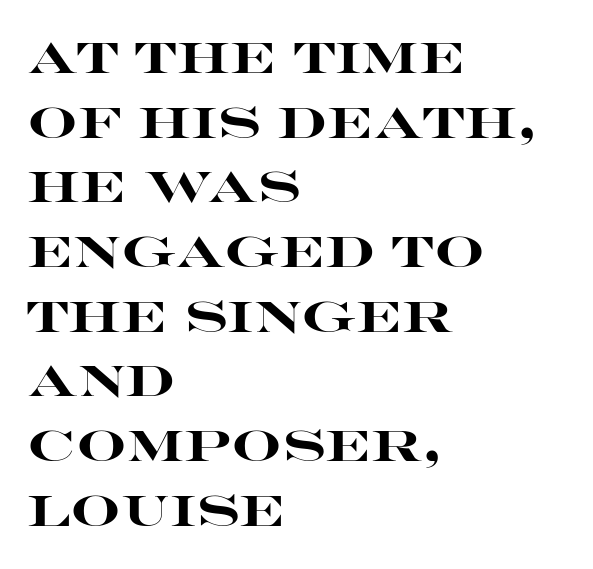
{"italic": "no", "bold": "yes", "weight": "heavy", "width": "wide", "stroke_contrast": "high", "x_height": "large", "monospaced": "no", "underline": "no", "align": "left", "line_spacing": "normal", "line_spacing_ratio": 1.47, "letter_spacing": "normal", "letter_spacing_em": 0.0, "glyph_px": 44}
